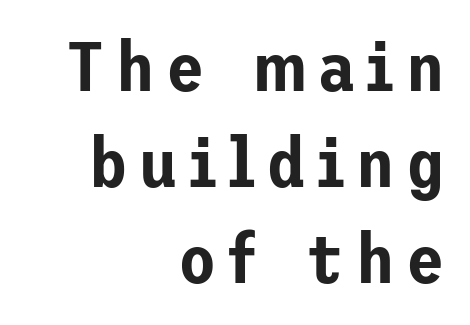
Type style note: lacks serifs. Quick note: not italic, upright. Honestly, there is no underline to notice here at all. Successive baselines arrive at the customary interval. The rendering anchors every line to the right-hand side.
